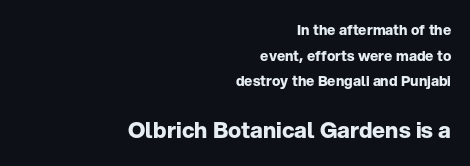
{"italic": "no", "bold": "yes", "underline": "no", "align": "right", "line_spacing_ratio": 1.83, "letter_spacing": "normal", "letter_spacing_em": 0.0, "larger_block": "second", "size_ratio": 1.57, "glyph_px": 22}
